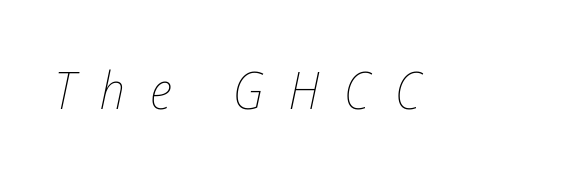
{"italic": "yes", "lean": "right", "slant_degrees": 12, "bold": "no", "weight": "thin", "width": "condensed", "stroke_contrast": "low", "x_height": "medium", "monospaced": "no", "underline": "no", "letter_spacing": "wide", "letter_spacing_em": 0.49, "glyph_px": 51}
